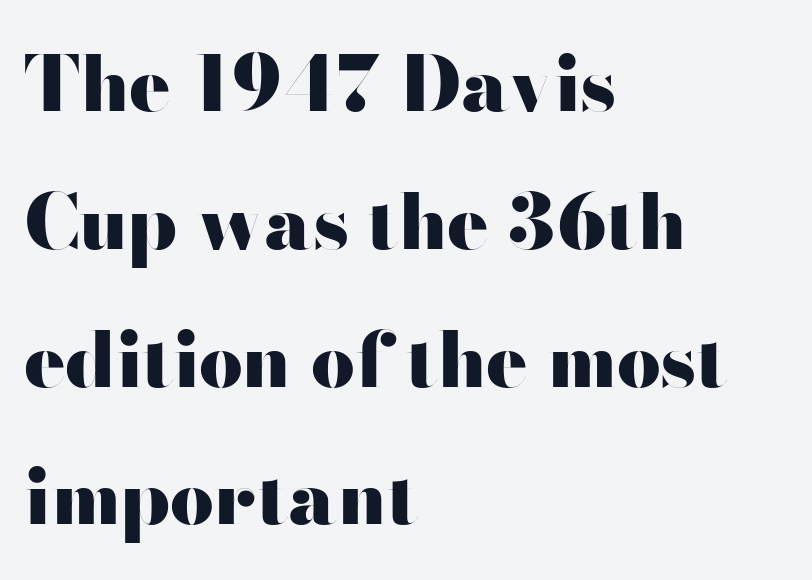
Q: Is the text bold? A: Yes.
Q: Is the text italic (slanted)? A: No, it is upright.
Q: Is the typeface a serif or a sans-serif typeface? A: Serif.
Q: Is the text underlined? A: No.
Q: How is the paragraph aligned? A: Left-aligned.
Q: Is the spacing between letters normal or unusually wide? A: Normal.
Q: Width (condensed, normal, or wide)? A: Wide.
Q: Stroke contrast? A: High.
Q: x-height? A: Small.
Q: Monospaced? A: No.
